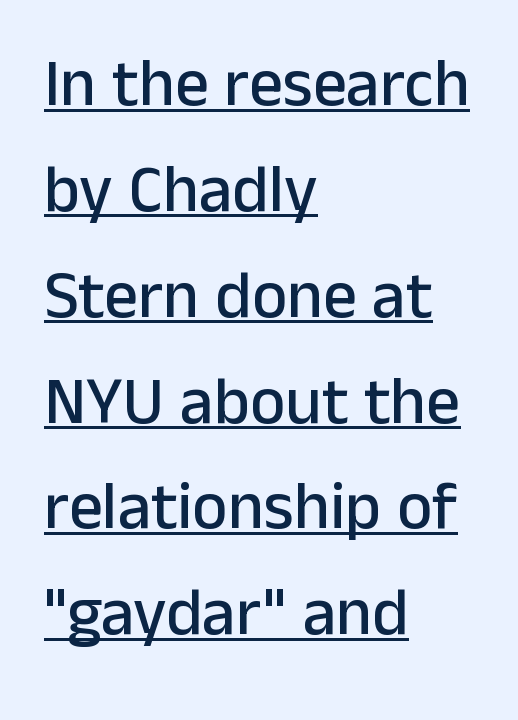
The image shows 67 px sans-serif type, upright; set left-aligned, normal line spacing (1.58x), normal letter spacing, underlined; low stroke contrast and a medium x-height.
